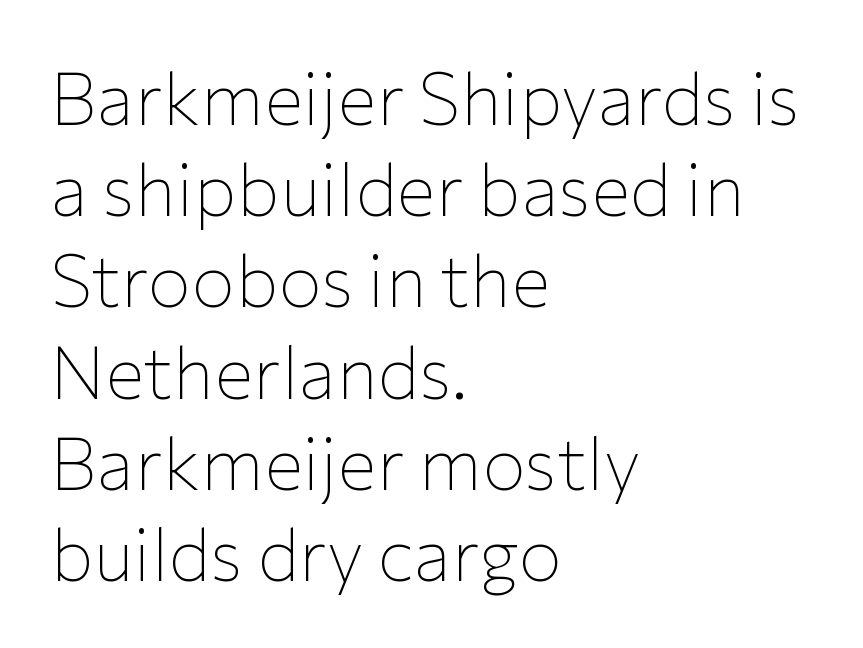
The image shows 73 px thin sans-serif type, upright; set left-aligned, normal line spacing (1.25x), normal letter spacing, not underlined; low stroke contrast and a medium x-height.
